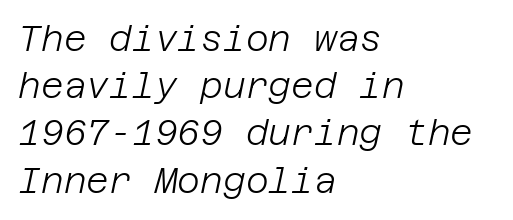
The image shows 35 px light type, italic (leaning right); set left-aligned, normal line spacing (1.35x), normal letter spacing, not underlined; low stroke contrast and a large x-height.
